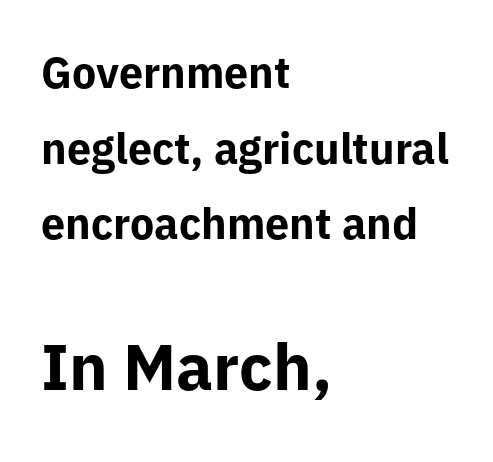
Q: Is the text bold? A: Yes.
Q: Is the text italic (slanted)? A: No, it is upright.
Q: Is the typeface a serif or a sans-serif typeface? A: Sans-serif.
Q: Is the text underlined? A: No.
Q: How is the paragraph aligned? A: Left-aligned.
Q: Is the spacing between letters normal or unusually wide? A: Normal.
Q: Which block of text is set in a larger size, the first (top) or the second (bottom)? A: The second (bottom) one.
Q: Width (condensed, normal, or wide)? A: Normal.
Q: Stroke contrast? A: Low.
Q: x-height? A: Medium.
Q: Monospaced? A: No.
